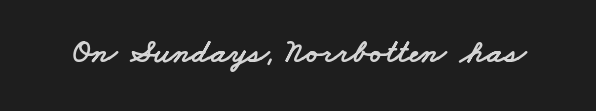
{"serif": "no", "width": "wide", "stroke_contrast": "low", "x_height": "small", "monospaced": "no", "underline": "no", "letter_spacing": "normal", "letter_spacing_em": 0.0, "glyph_px": 34}
